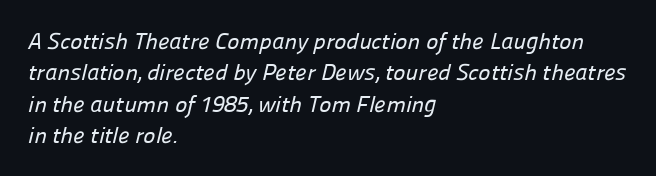
Q: Is the text underlined? A: No.
Q: How is the paragraph aligned? A: Left-aligned.
Q: Is the spacing between letters normal or unusually wide? A: Normal.
Q: Is the spacing between lines tight, normal or loose? A: Normal.
